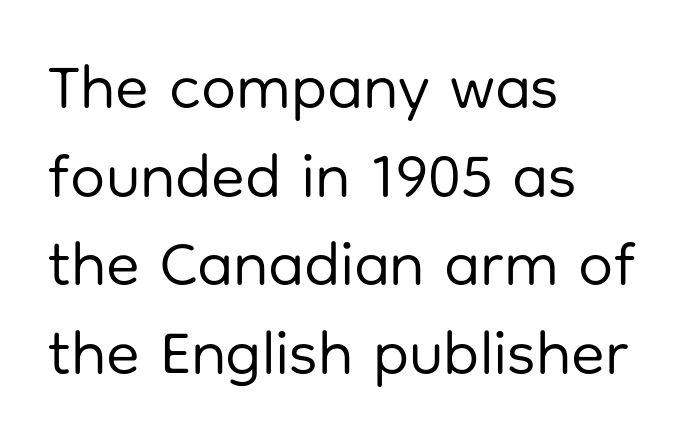
The image shows 62 px regular-weight sans-serif type, upright; set left-aligned, normal line spacing (1.43x), normal letter spacing, not underlined; low stroke contrast and a medium x-height.
